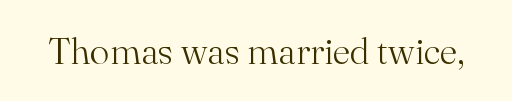
A typesetter would call this proportional, since set widths differ per character. The gaps between neighbouring characters are ordinary and unremarkable. The text was rendered using a seriffed face with decorative stroke endings. Nobody drew a line under any word here. Weight: regular or lighter.
